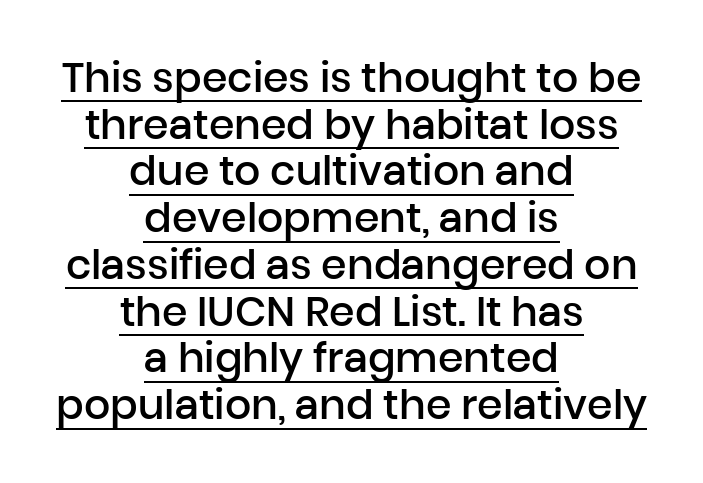
{"serif": "no", "italic": "no", "bold": "semi", "weight": "semibold", "width": "normal", "stroke_contrast": "low", "x_height": "medium", "monospaced": "no", "underline": "yes", "align": "center", "line_spacing": "tight", "line_spacing_ratio": 1.14, "letter_spacing": "normal", "letter_spacing_em": 0.0, "glyph_px": 41}
